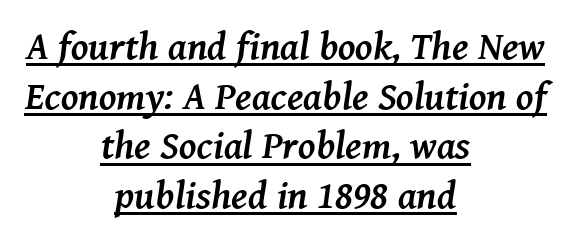
{"serif": "yes", "italic": "yes", "lean": "right", "slant_degrees": 8, "bold": "yes", "weight": "semibold", "width": "normal", "stroke_contrast": "medium", "x_height": "medium", "monospaced": "no", "underline": "yes", "align": "center", "line_spacing": "normal", "line_spacing_ratio": 1.27, "letter_spacing": "normal", "letter_spacing_em": 0.0, "glyph_px": 39}
